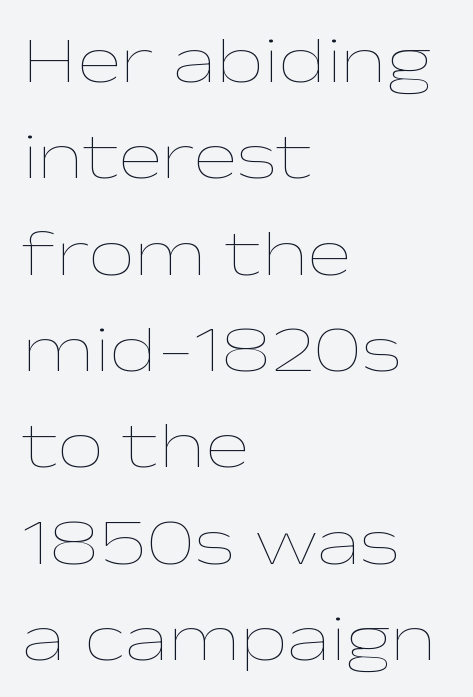
The image shows 66 px thin, wide type, upright; set left-aligned, normal line spacing (1.46x), normal letter spacing, not underlined; low stroke contrast and a medium x-height.
